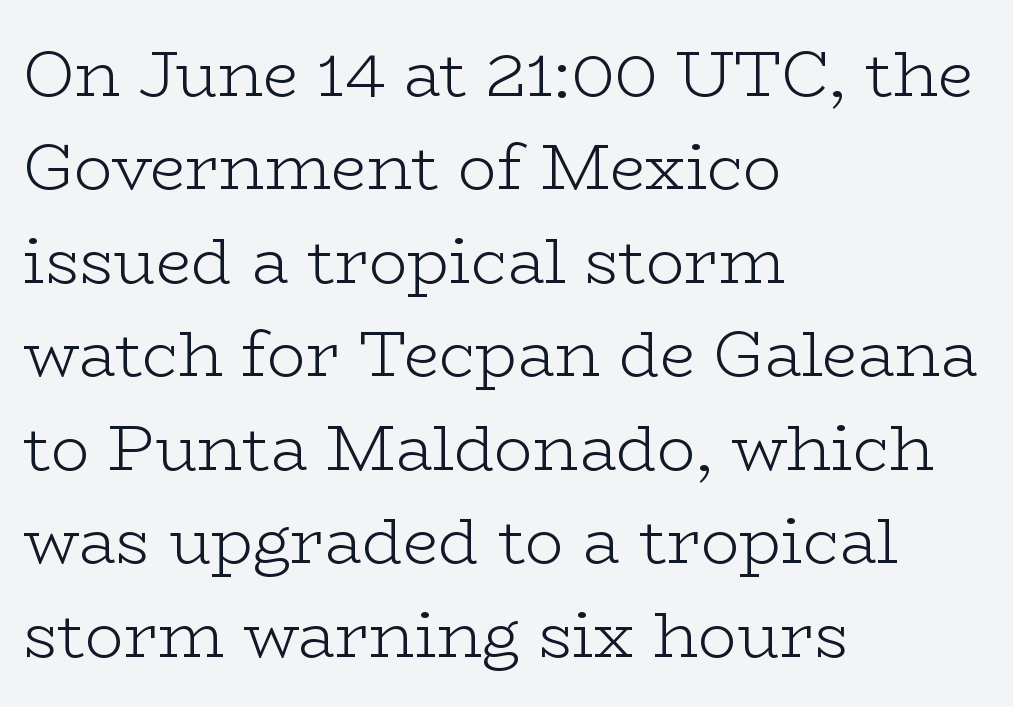
Observe the ordinary spacing: letters are neighbours, not strangers. This rendering uses left alignment, leaving the right contour irregular. Rule under the text: the space is simply empty. Summary of weight: not heavy and not bold. The rendering uses natural spacing where letterforms have individual widths.
